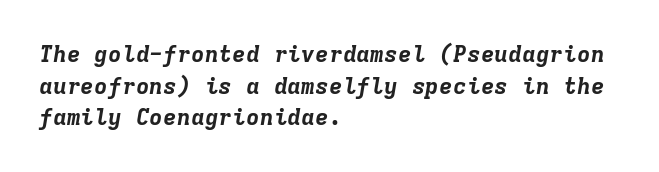
The image shows 23 px bold type, italic (leaning right); set left-aligned, normal line spacing (1.38x), normal letter spacing, not underlined.
